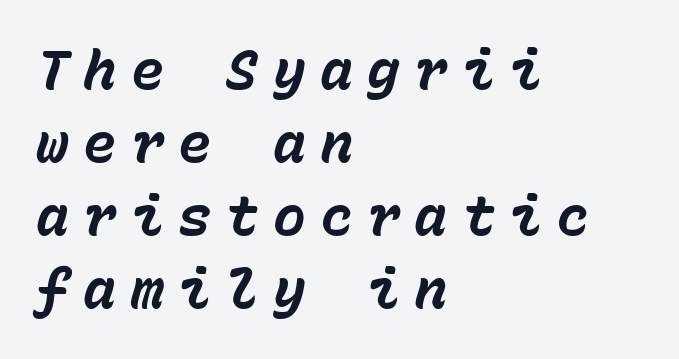
Q: Is the text bold? A: Yes.
Q: Is the text italic (slanted)? A: Yes, it leans right by about 15 degrees.
Q: Is the text underlined? A: No.
Q: How is the paragraph aligned? A: Left-aligned.
Q: Is the spacing between letters normal or unusually wide? A: Unusually wide.
Q: Is the spacing between lines tight, normal or loose? A: Normal.
Q: Width (condensed, normal, or wide)? A: Normal.
Q: Stroke contrast? A: Low.
Q: x-height? A: Medium.
Q: Monospaced? A: Yes.
